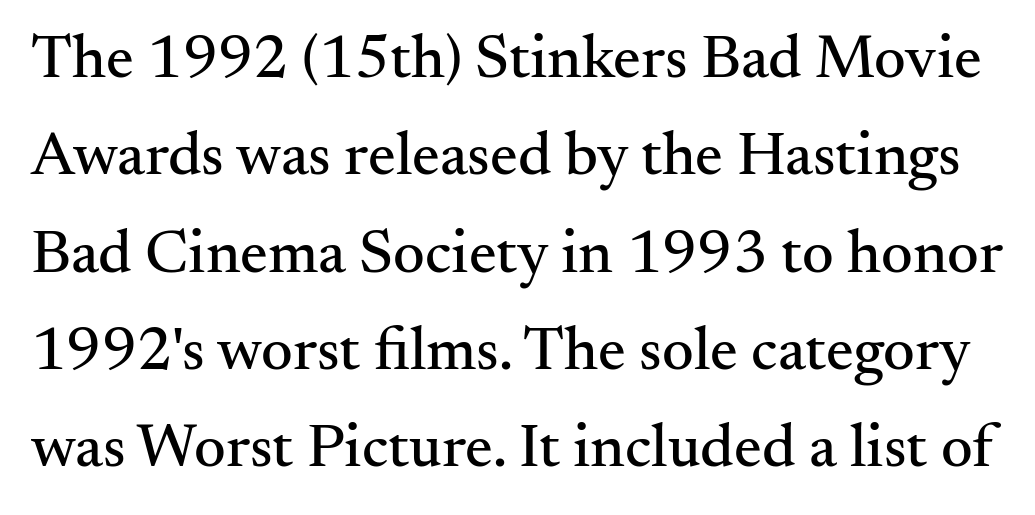
The image shows 62 px serif type, upright; set normal line spacing (1.57x), normal letter spacing, not underlined; medium stroke contrast and a small x-height.
